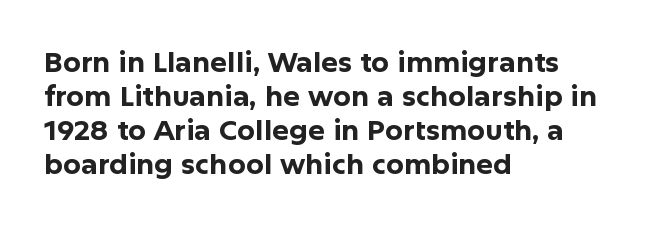
{"serif": "no", "italic": "no", "bold": "yes", "weight": "bold", "width": "normal", "stroke_contrast": "low", "x_height": "medium", "monospaced": "no", "underline": "no", "align": "left", "line_spacing_ratio": 1.21, "letter_spacing": "normal", "letter_spacing_em": 0.0, "glyph_px": 28}
